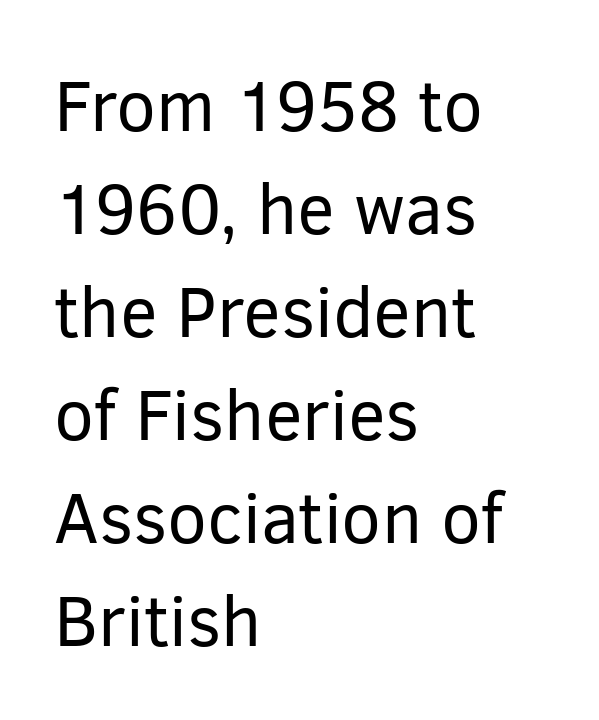
The weight tops out at a normal text grade. Horizontal bands of white between lines are of average thickness. Is this a sans? Yes — the strokes have no serifs. Line beginnings align vertically; line endings do not.
